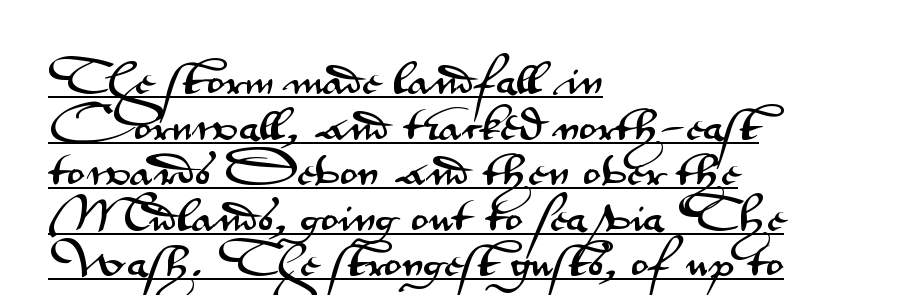
The image shows 37 px wide sans-serif type; set left-aligned, line spacing 1.23x, normal letter spacing, underlined; medium stroke contrast and a small x-height.
